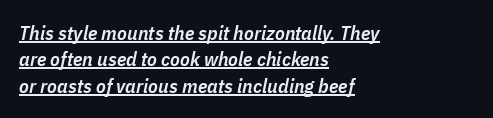
The image shows 20 px text type, italic (leaning right); set left-aligned, normal line spacing (1.32x), normal letter spacing, underlined.
